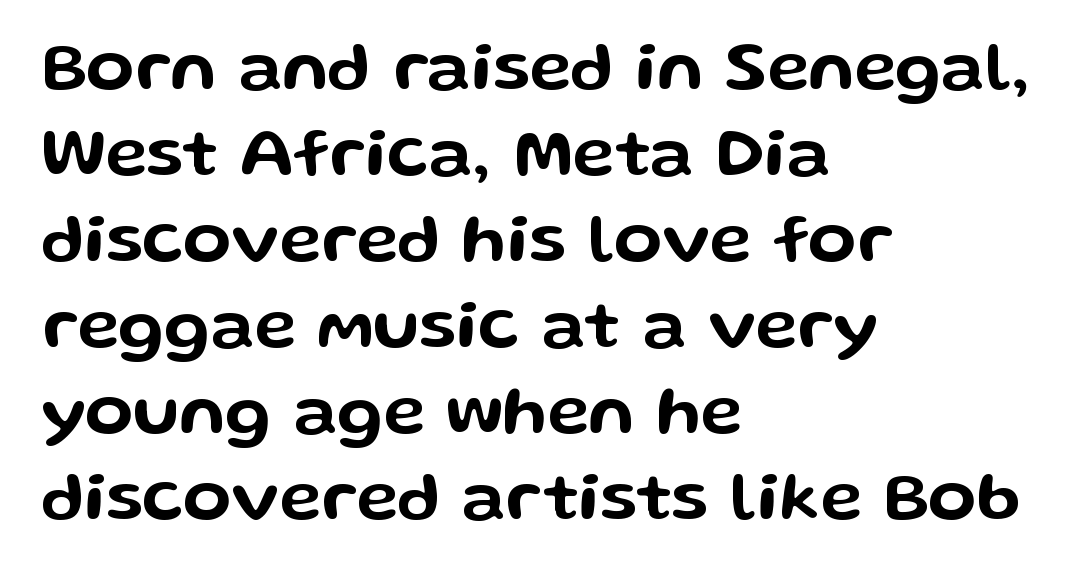
The image shows 70 px wide sans-serif type, upright; set left-aligned, line spacing 1.23x, normal letter spacing, not underlined; low stroke contrast and a medium x-height.
